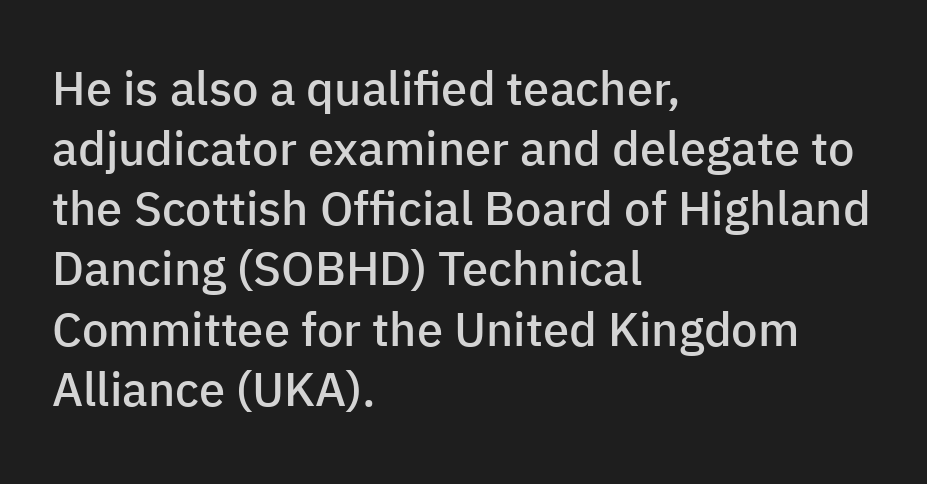
Q: Is the text bold? A: Semi-bold.
Q: Is the text italic (slanted)? A: No, it is upright.
Q: Is the typeface a serif or a sans-serif typeface? A: Sans-serif.
Q: Is the text underlined? A: No.
Q: How is the paragraph aligned? A: Left-aligned.
Q: Is the spacing between letters normal or unusually wide? A: Normal.
Q: Is the spacing between lines tight, normal or loose? A: Normal.
Q: Width (condensed, normal, or wide)? A: Normal.
Q: Stroke contrast? A: Low.
Q: x-height? A: Medium.
Q: Monospaced? A: No.
